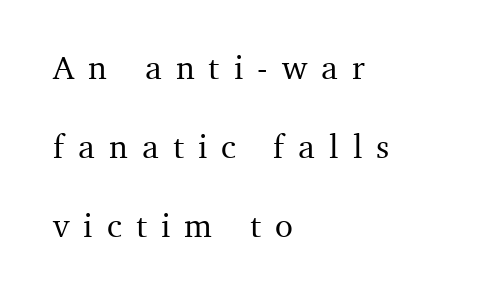
{"serif": "yes", "italic": "no", "width": "normal", "stroke_contrast": "medium", "x_height": "medium", "monospaced": "no", "underline": "no", "align": "left", "line_spacing": "loose", "line_spacing_ratio": 2.39, "letter_spacing": "wide", "letter_spacing_em": 0.43, "glyph_px": 33}
